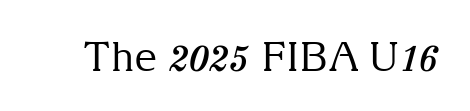
The image shows 40 px regular-weight serif type, upright; set normal letter spacing, not underlined; medium stroke contrast and a medium x-height.
